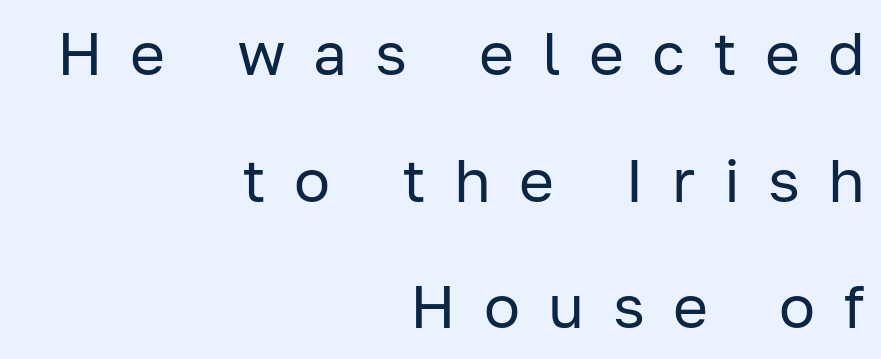
{"serif": "no", "italic": "no", "bold": "no", "weight": "regular", "width": "normal", "stroke_contrast": "low", "x_height": "medium", "monospaced": "no", "underline": "no", "align": "right", "line_spacing": "loose", "line_spacing_ratio": 2.11, "letter_spacing": "wide", "letter_spacing_em": 0.47, "glyph_px": 60}
